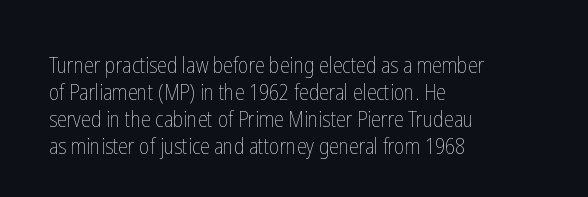
{"italic": "no", "bold": "no", "underline": "no", "align": "left", "line_spacing_ratio": 1.22, "letter_spacing": "normal", "letter_spacing_em": 0.0, "glyph_px": 22}
